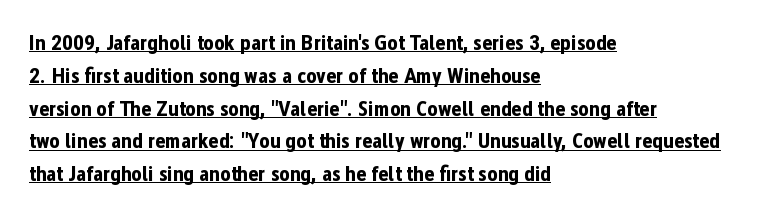
Q: Is the text bold? A: Yes.
Q: Is the text italic (slanted)? A: No, it is upright.
Q: Is the text underlined? A: Yes.
Q: How is the paragraph aligned? A: Left-aligned.
Q: Is the spacing between letters normal or unusually wide? A: Normal.
Q: Is the spacing between lines tight, normal or loose? A: Normal.
